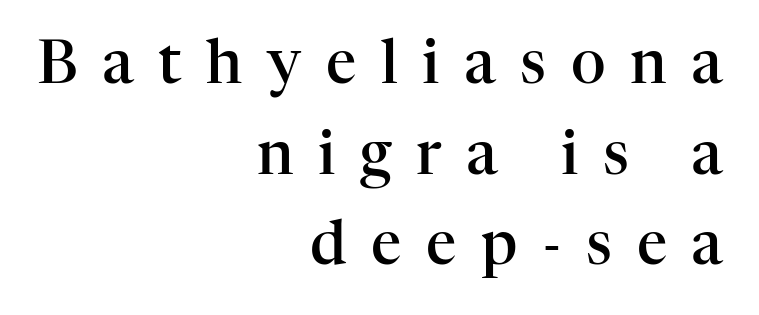
The image shows 60 px semibold serif type, upright; set right-aligned, normal line spacing (1.51x), unusually wide letter spacing (+0.41 em), not underlined; high stroke contrast and a medium x-height.
